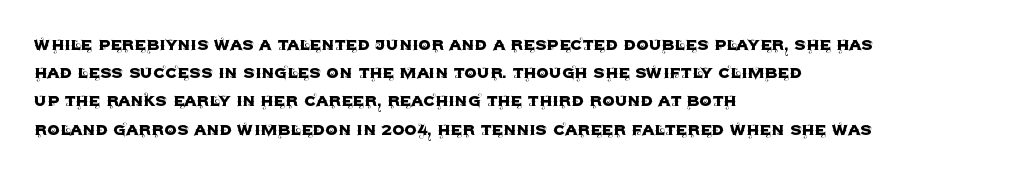
{"italic": "no", "underline": "no", "align": "left", "line_spacing": "normal", "line_spacing_ratio": 1.41, "letter_spacing": "normal", "letter_spacing_em": 0.0, "glyph_px": 20}
